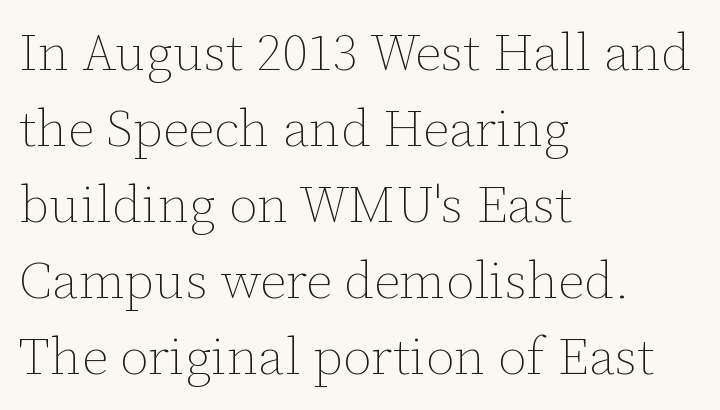
Q: Is the text bold? A: No.
Q: Is the text italic (slanted)? A: No, it is upright.
Q: Is the text underlined? A: No.
Q: How is the paragraph aligned? A: Left-aligned.
Q: Is the spacing between letters normal or unusually wide? A: Normal.
Q: Is the spacing between lines tight, normal or loose? A: Normal.
Q: Width (condensed, normal, or wide)? A: Normal.
Q: Stroke contrast? A: Low.
Q: x-height? A: Medium.
Q: Monospaced? A: No.
